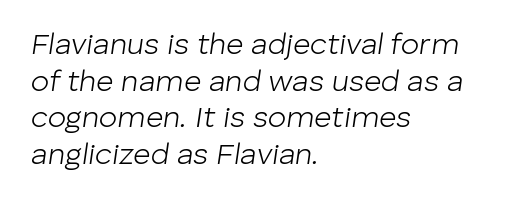
Proportional: the letters do not fall into vertical columns. Just letters on the line, the space beneath them empty. The letters sit at their default tracking, neither squeezed nor spread. The passage is arranged the way most books set body copy — flush left. The letters are slanted; this is an italic face.
